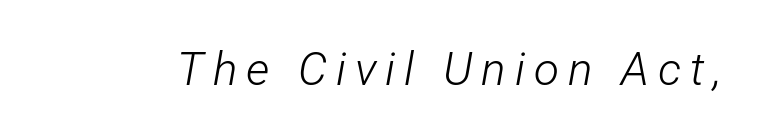
Q: Is the text bold? A: No.
Q: Is the text italic (slanted)? A: Yes, it leans right by about 12 degrees.
Q: Is the text underlined? A: No.
Q: Width (condensed, normal, or wide)? A: Condensed.
Q: Stroke contrast? A: Low.
Q: x-height? A: Medium.
Q: Monospaced? A: No.
